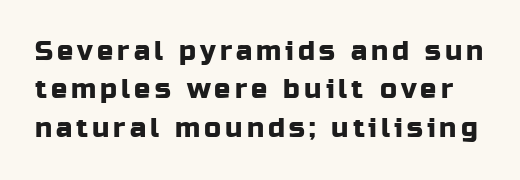
Successive baselines arrive at the customary interval. The axis of the letterforms is exactly vertical. Anything drawn beneath the words? Only blank space.
